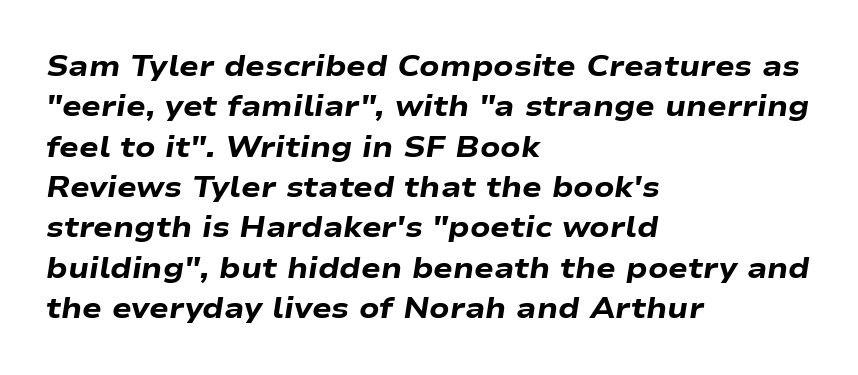
{"italic": "yes", "lean": "right", "slant_degrees": 9, "bold": "yes", "weight": "heavy", "width": "wide", "stroke_contrast": "low", "x_height": "medium", "monospaced": "no", "underline": "no", "align": "left", "line_spacing": "normal", "line_spacing_ratio": 1.39, "letter_spacing": "normal", "letter_spacing_em": 0.0, "glyph_px": 29}
